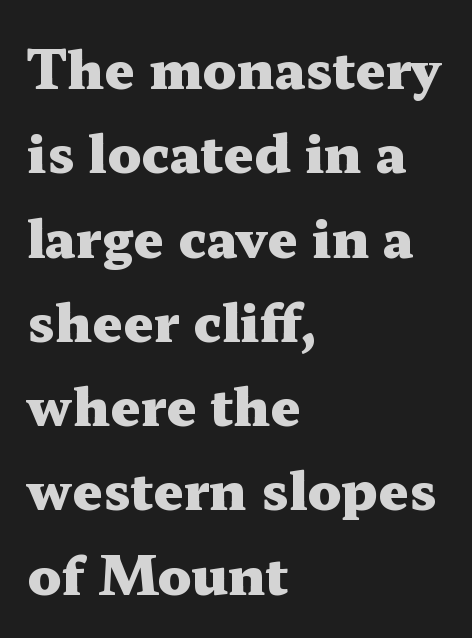
{"serif": "yes", "italic": "no", "bold": "yes", "weight": "heavy", "width": "wide", "stroke_contrast": "medium", "x_height": "medium", "monospaced": "no", "underline": "no", "align": "left", "line_spacing": "normal", "line_spacing_ratio": 1.59, "letter_spacing": "normal", "letter_spacing_em": 0.0, "glyph_px": 53}
